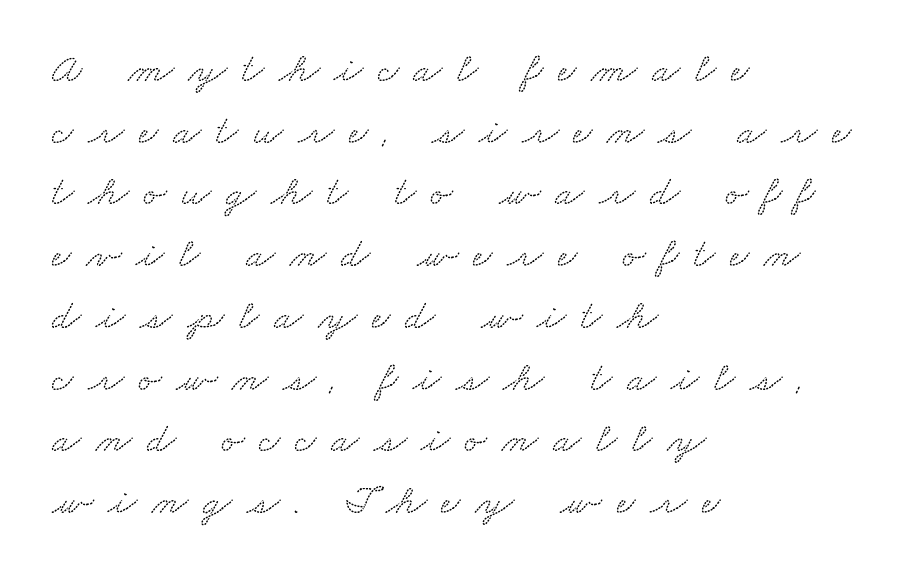
Yep, those are serifs on the letters. Typeset ragged right — the left edge is the straight one. How would I describe the line gaps? Plain and ordinary. Check under the words: just untouched page. The gaps between neighbouring characters are conspicuously large.
